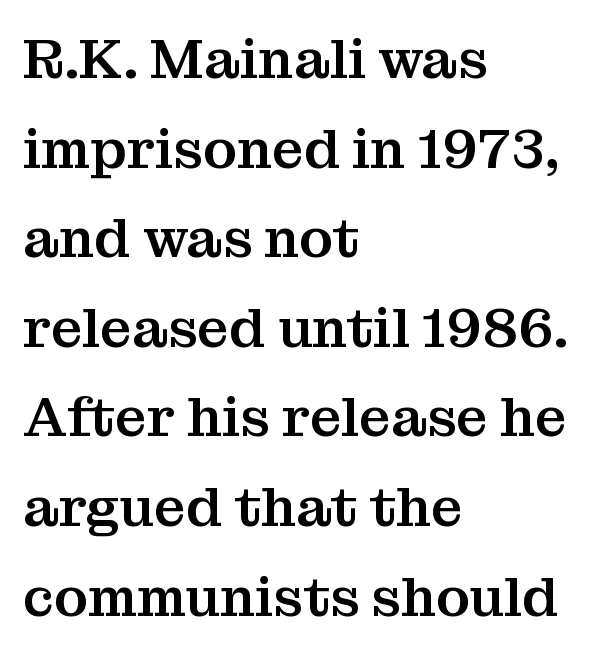
{"serif": "yes", "italic": "no", "width": "normal", "stroke_contrast": "medium", "x_height": "medium", "monospaced": "no", "underline": "no", "align": "left", "line_spacing": "normal", "line_spacing_ratio": 1.6, "letter_spacing": "normal", "letter_spacing_em": 0.0, "glyph_px": 56}
